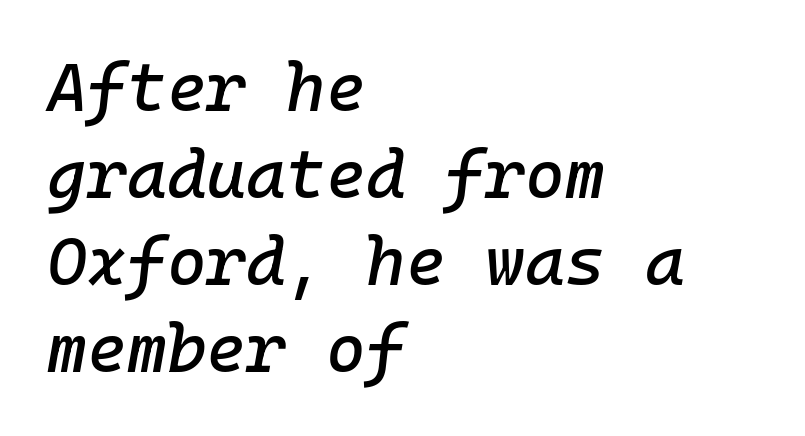
Q: Is the text italic (slanted)? A: Yes, it leans right by about 10 degrees.
Q: Is the text underlined? A: No.
Q: How is the paragraph aligned? A: Left-aligned.
Q: Is the spacing between letters normal or unusually wide? A: Normal.
Q: Is the spacing between lines tight, normal or loose? A: Normal.
Q: Width (condensed, normal, or wide)? A: Normal.
Q: Stroke contrast? A: Low.
Q: x-height? A: Medium.
